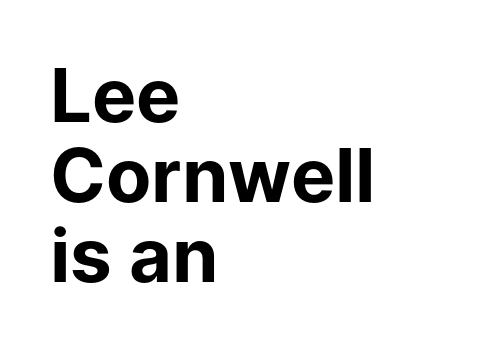
Default kerning and tracking; the words read as compact shapes. Classification — sans serif. Line spacing here is tight. The passage shown is not underscored anywhere. Think of a printed novel: that variable character pitch is what you see here. The type sits square on the baseline with zero lean.
